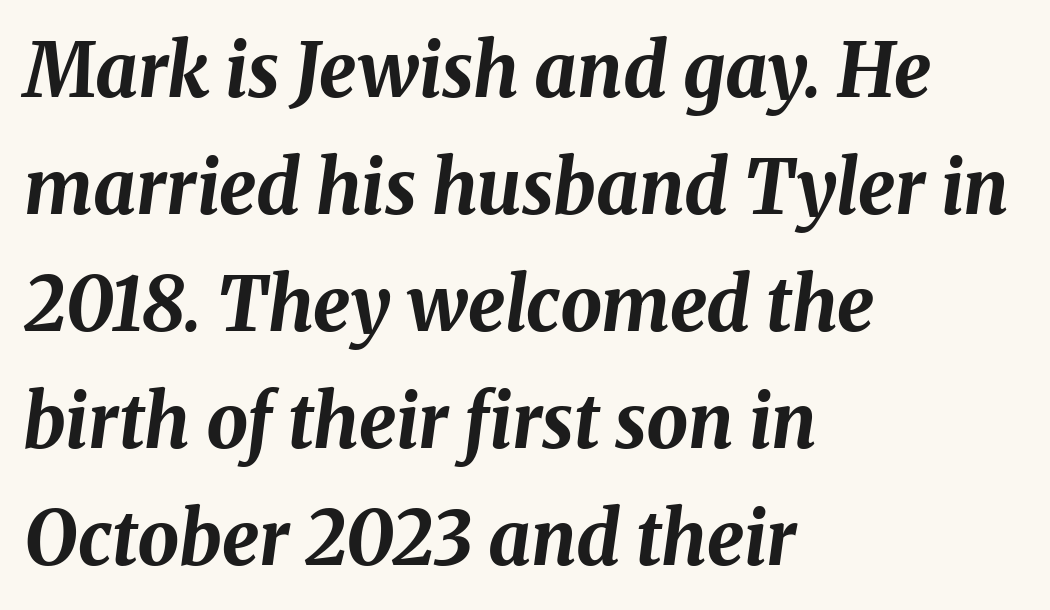
{"italic": "yes", "lean": "right", "slant_degrees": 8, "bold": "yes", "weight": "bold", "width": "normal", "stroke_contrast": "medium", "x_height": "medium", "monospaced": "no", "underline": "no", "align": "left", "line_spacing": "normal", "line_spacing_ratio": 1.58, "letter_spacing": "normal", "letter_spacing_em": 0.0, "glyph_px": 74}
